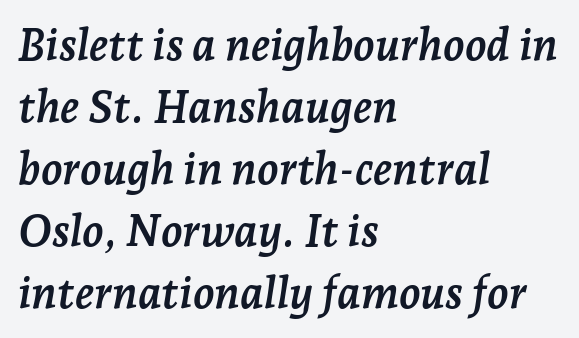
The image shows 44 px semibold serif type, italic (leaning right); set left-aligned, normal line spacing (1.41x), normal letter spacing, not underlined; low stroke contrast and a medium x-height.
